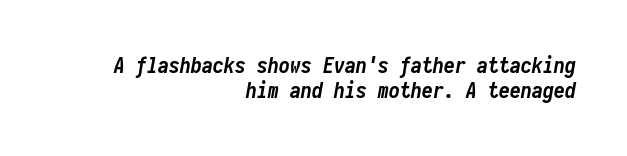
{"italic": "yes", "lean": "right", "slant_degrees": 10, "bold": "yes", "underline": "no", "align": "right", "line_spacing": "tight", "line_spacing_ratio": 1.14, "letter_spacing": "normal", "letter_spacing_em": 0.0, "glyph_px": 22}
